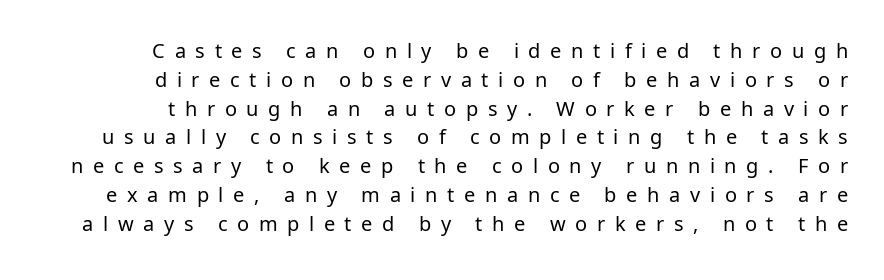
{"italic": "no", "bold": "no", "underline": "no", "line_spacing": "normal", "line_spacing_ratio": 1.44, "letter_spacing": "wide", "letter_spacing_em": 0.48, "glyph_px": 20}
